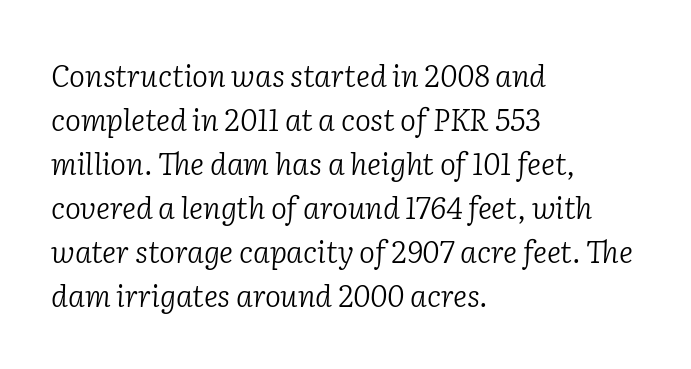
Check where the strokes stop: tiny serifs finish them off. The typesetting does not lean heavy: it is not bold. Honestly, the letter spacing is just normal — you wouldn't notice it. The words here are not underlined. The text block is weighted toward the left margin, trailing off unevenly rightward.
